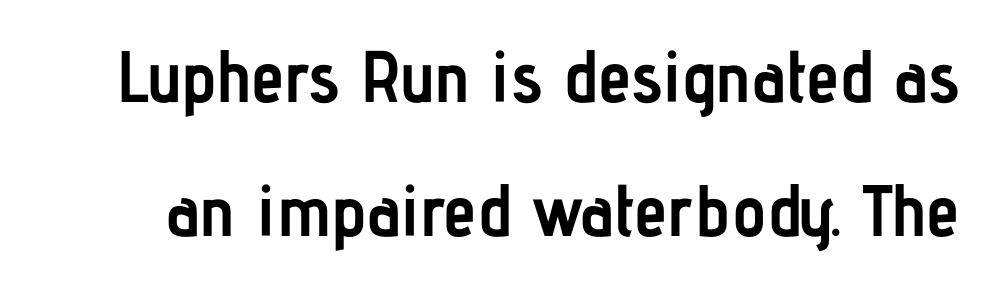
The image shows 73 px semibold, condensed sans-serif type, upright; set line spacing 1.84x, normal letter spacing, not underlined; low stroke contrast and a medium x-height.
